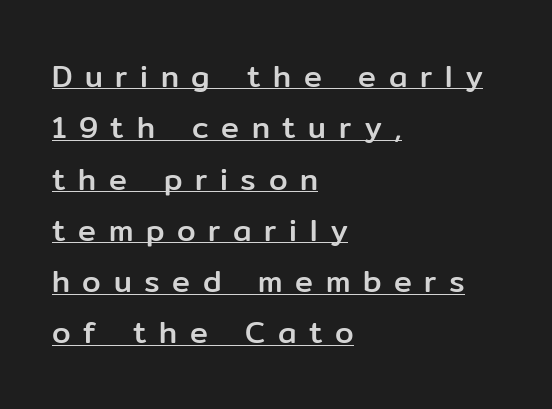
Observe the absence of serifs on each vertical stroke in this sample. Spacing between characters has been opened up far beyond the box default. Upright lettering throughout. Beneath each row of characters lies a ruled line.
